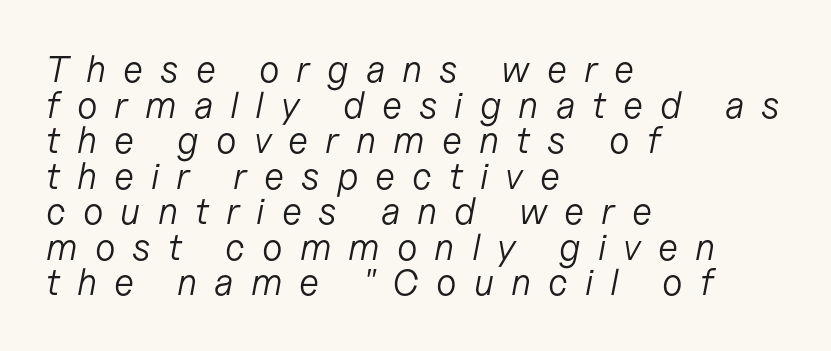
Descenders are the only things crossing below the line. Typeset ragged right — the left edge is the straight one. Unbolded letterforms with no extra heft. The rendering uses natural spacing where letterforms have individual widths.
